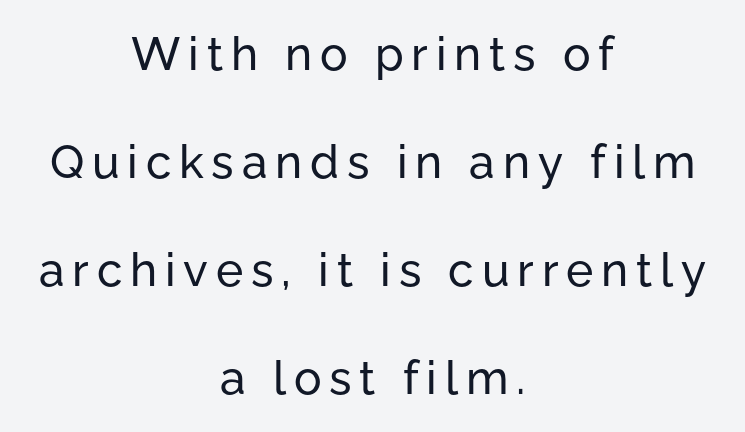
Q: Is the text italic (slanted)? A: No, it is upright.
Q: Is the typeface a serif or a sans-serif typeface? A: Sans-serif.
Q: Is the text underlined? A: No.
Q: How is the paragraph aligned? A: Centered.
Q: Is the spacing between lines tight, normal or loose? A: Loose.
Q: Width (condensed, normal, or wide)? A: Normal.
Q: Stroke contrast? A: Low.
Q: x-height? A: Medium.
Q: Monospaced? A: No.
